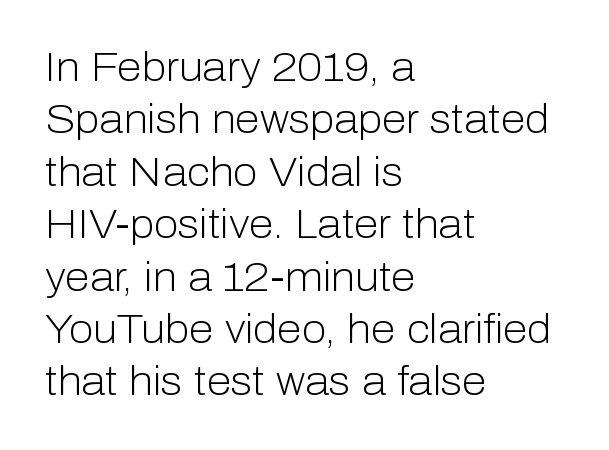
{"serif": "no", "italic": "no", "bold": "no", "weight": "light", "width": "normal", "stroke_contrast": "low", "x_height": "medium", "monospaced": "no", "underline": "no", "align": "left", "line_spacing": "normal", "line_spacing_ratio": 1.31, "letter_spacing": "normal", "letter_spacing_em": 0.0, "glyph_px": 40}
